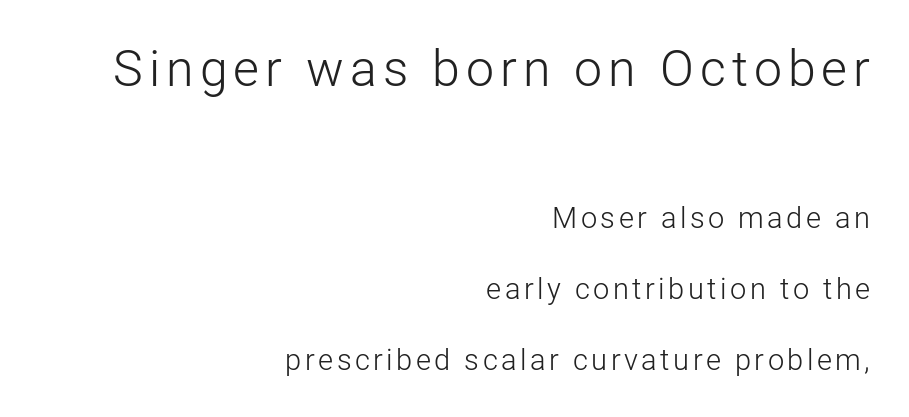
The image shows 50 px light sans-serif type, upright; set right-aligned, loose line spacing (2.44x), not underlined; the first (top) block is 1.72x larger; low stroke contrast and a medium x-height.
